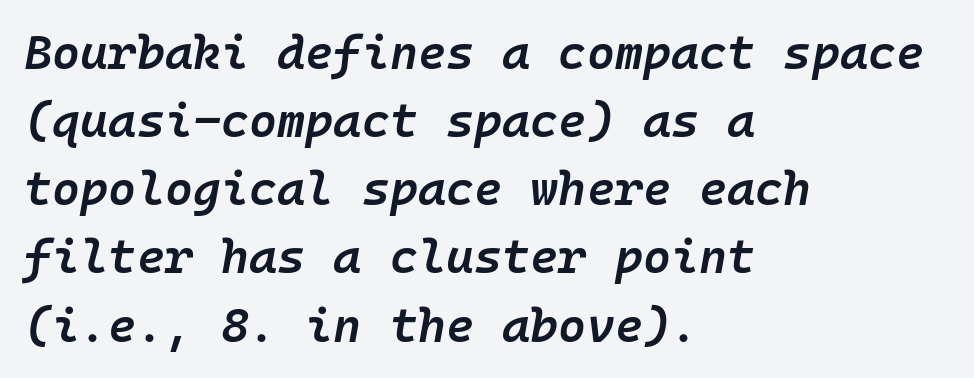
{"italic": "yes", "lean": "right", "slant_degrees": 10, "bold": "semi", "weight": "semibold", "width": "normal", "stroke_contrast": "low", "x_height": "medium", "monospaced": "yes", "underline": "no", "align": "left", "line_spacing": "normal", "line_spacing_ratio": 1.42, "letter_spacing": "normal", "letter_spacing_em": 0.0, "glyph_px": 48}
